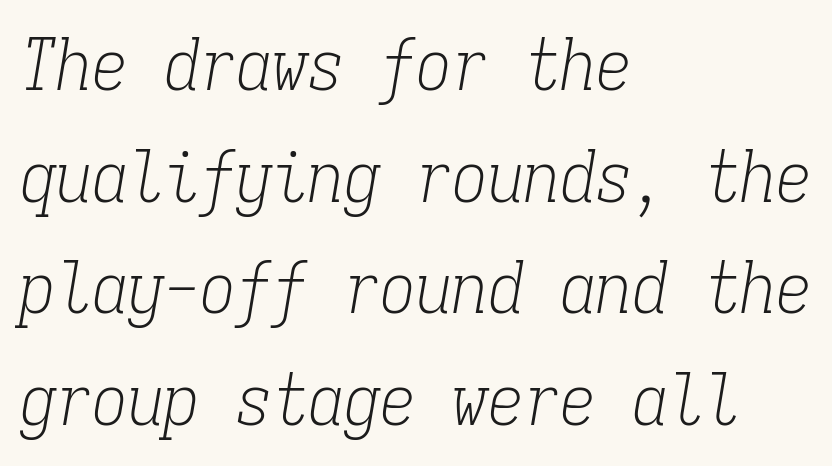
The image shows 72 px light, condensed serif type, italic (leaning right), monospaced; set left-aligned, normal line spacing (1.55x), normal letter spacing, not underlined; low stroke contrast and a medium x-height.
